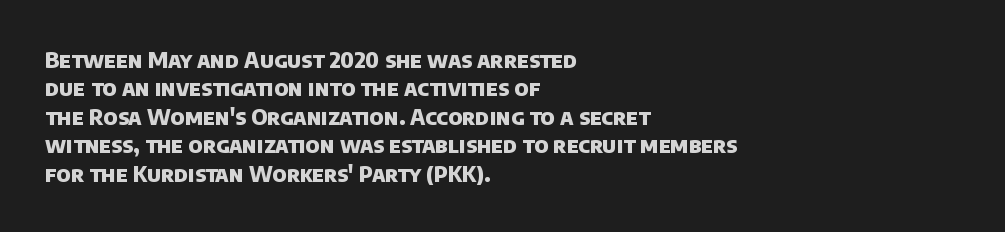
The image shows 22 px bold type; set left-aligned, normal line spacing (1.29x), normal letter spacing, not underlined.
